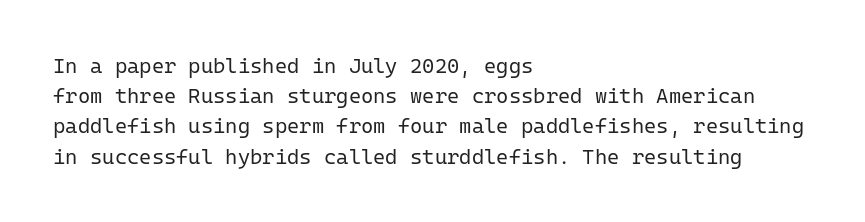
Regarding leading, the lines here are spaced in the standard way. Underline: absent. A classic flush-left, rag-right setting is used for this passage. Every character sits straight up, as roman type does.
